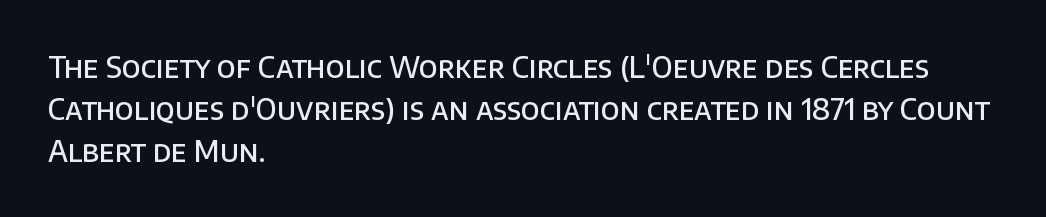
{"serif": "no", "italic": "no", "bold": "semi", "weight": "semibold", "width": "normal", "stroke_contrast": "low", "x_height": "large", "monospaced": "no", "underline": "no", "align": "left", "line_spacing": "normal", "line_spacing_ratio": 1.44, "letter_spacing": "normal", "letter_spacing_em": 0.0, "glyph_px": 29}
